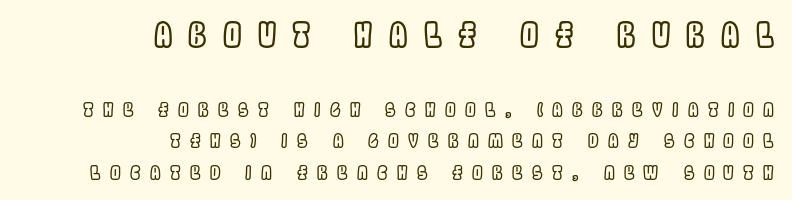
The image shows 33 px condensed type, upright; set right-aligned, normal line spacing (1.65x), unusually wide letter spacing (+0.49 em), not underlined; the first (top) block is 1.74x larger; a large x-height.
